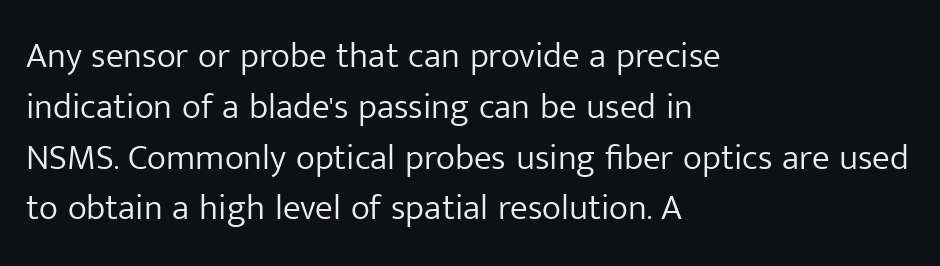
{"serif": "no", "italic": "no", "bold": "no", "weight": "light", "width": "normal", "stroke_contrast": "low", "x_height": "medium", "monospaced": "no", "underline": "no", "align": "left", "line_spacing": "normal", "line_spacing_ratio": 1.41, "letter_spacing": "normal", "letter_spacing_em": 0.0, "glyph_px": 36}
